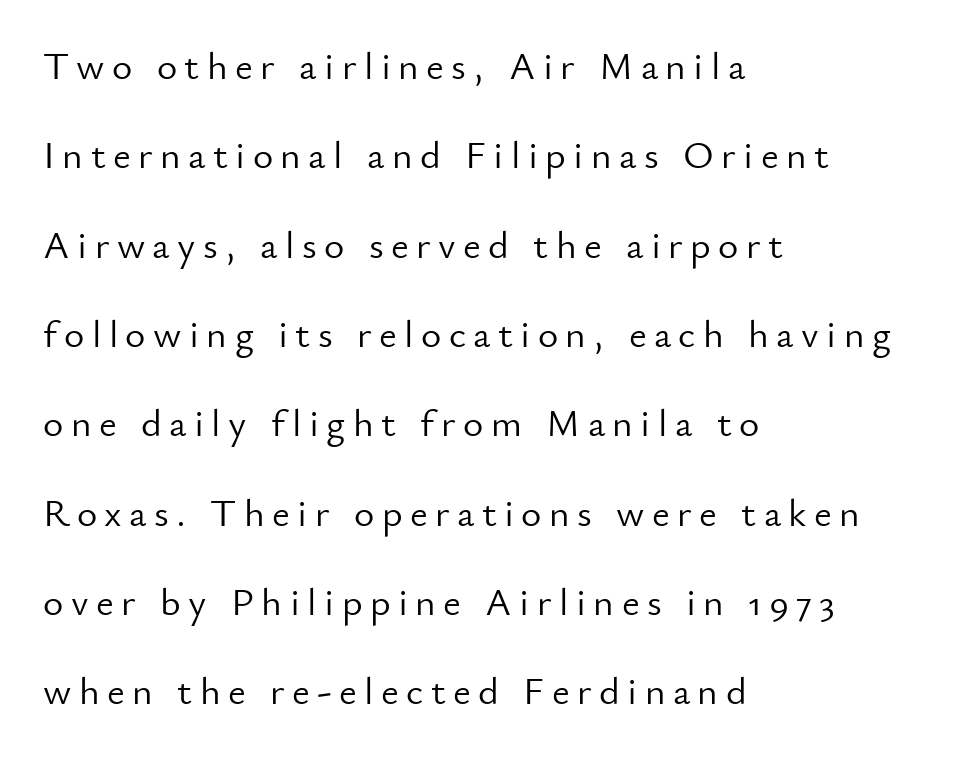
Q: Is the text bold? A: No.
Q: Is the text italic (slanted)? A: No, it is upright.
Q: Is the typeface a serif or a sans-serif typeface? A: Sans-serif.
Q: Is the text underlined? A: No.
Q: How is the paragraph aligned? A: Left-aligned.
Q: Is the spacing between lines tight, normal or loose? A: Loose.
Q: Width (condensed, normal, or wide)? A: Normal.
Q: Stroke contrast? A: Low.
Q: x-height? A: Small.
Q: Monospaced? A: No.
